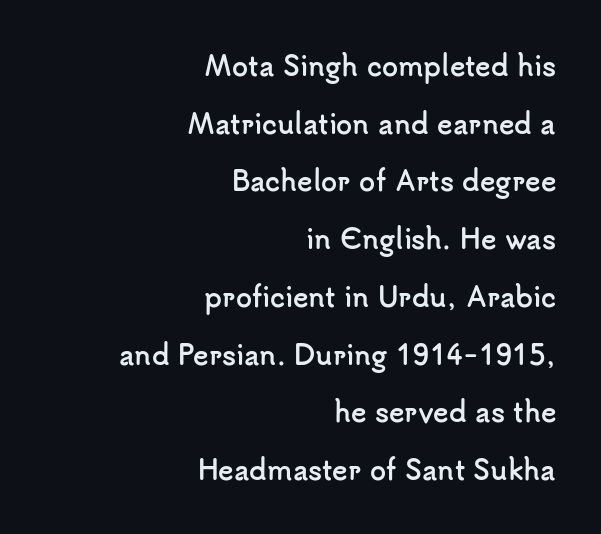
Q: Is the text bold? A: Yes.
Q: Is the text italic (slanted)? A: No, it is upright.
Q: Is the text underlined? A: No.
Q: How is the paragraph aligned? A: Right-aligned.
Q: Is the spacing between letters normal or unusually wide? A: Normal.
Q: Is the spacing between lines tight, normal or loose? A: Loose.
